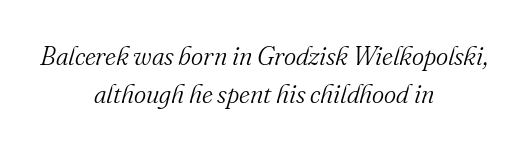
Q: Is the text bold? A: No.
Q: Is the text italic (slanted)? A: Yes, it leans right by about 16 degrees.
Q: Is the text underlined? A: No.
Q: How is the paragraph aligned? A: Centered.
Q: Is the spacing between letters normal or unusually wide? A: Normal.
Q: Is the spacing between lines tight, normal or loose? A: Normal.
